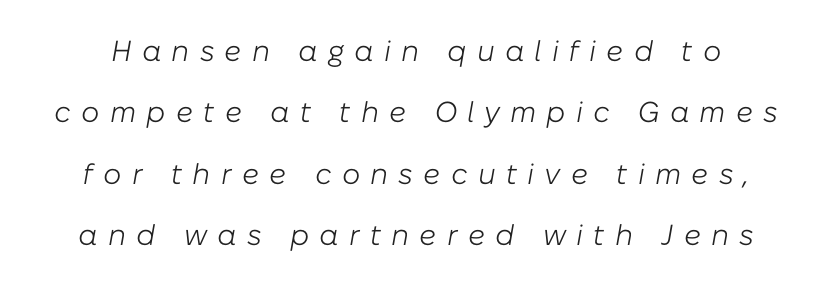
The image shows 29 px light type, italic (leaning right); set loose line spacing (2.12x), unusually wide letter spacing (+0.35 em), not underlined; low stroke contrast and a medium x-height.
